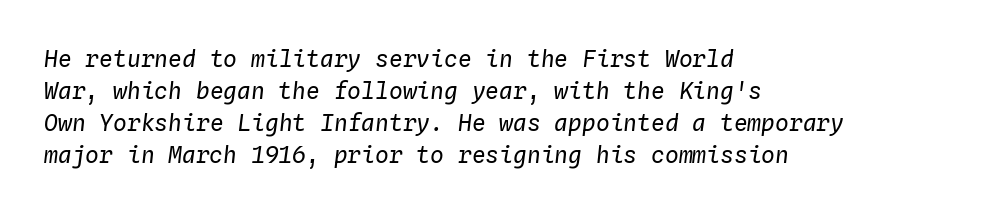
The image shows 23 px text type, italic (leaning right); set left-aligned, normal line spacing (1.39x), normal letter spacing, not underlined.
